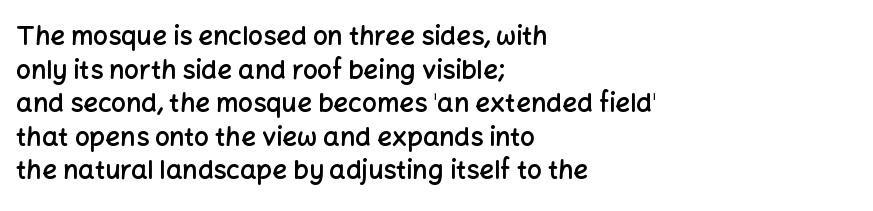
The image shows 26 px text type, upright; set left-aligned, normal line spacing (1.29x), normal letter spacing, not underlined.
